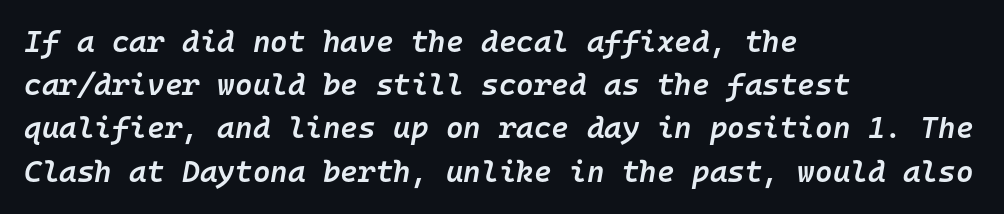
The image shows 30 px semibold type, italic (leaning right), monospaced; set left-aligned, normal line spacing (1.44x), normal letter spacing, not underlined; low stroke contrast and a medium x-height.
